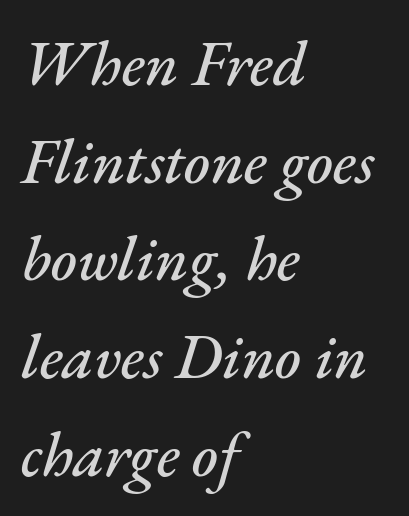
Q: Is the text italic (slanted)? A: Yes, it leans right by about 17 degrees.
Q: Is the text underlined? A: No.
Q: How is the paragraph aligned? A: Left-aligned.
Q: Is the spacing between letters normal or unusually wide? A: Normal.
Q: Is the spacing between lines tight, normal or loose? A: Normal.
Q: Width (condensed, normal, or wide)? A: Normal.
Q: Stroke contrast? A: Medium.
Q: x-height? A: Small.
Q: Monospaced? A: No.
